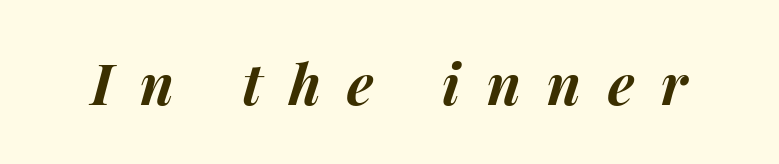
The image shows 56 px bold type, italic (leaning right); set unusually wide letter spacing (+0.48 em), not underlined; medium stroke contrast and a medium x-height.
